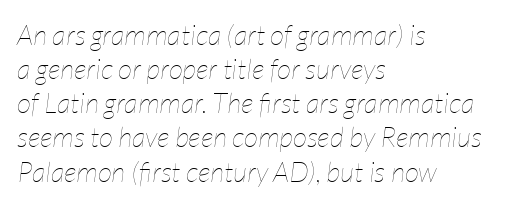
The baseline area is clear. A typesetter would call this zero additional tracking. One-word summary of the alignment: left. Nothing heavy about these letters — not bold at all.
